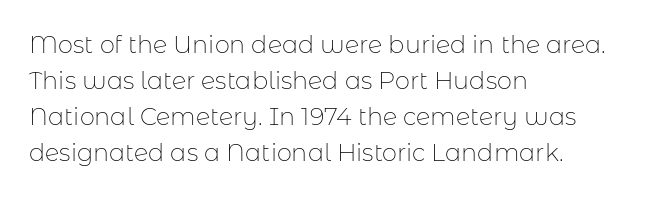
{"italic": "no", "bold": "no", "underline": "no", "align": "left", "line_spacing": "normal", "line_spacing_ratio": 1.5, "letter_spacing": "normal", "letter_spacing_em": 0.0, "glyph_px": 24}
